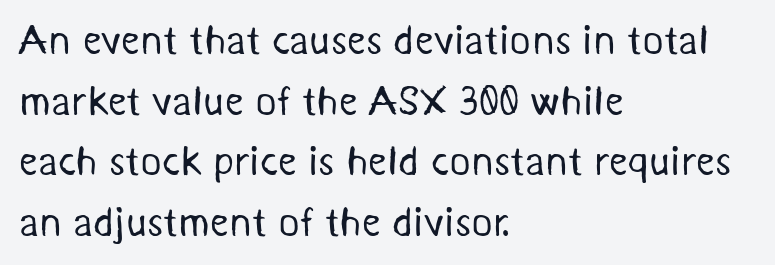
You could call the tracking neutral — neither tight nor loose. The leading is moderate, giving the passage an even texture. A bare baseline throughout the passage. One-word summary of the alignment: left. Classification — sans serif. These glyphs show unthickened strokes, regular width or finer.
